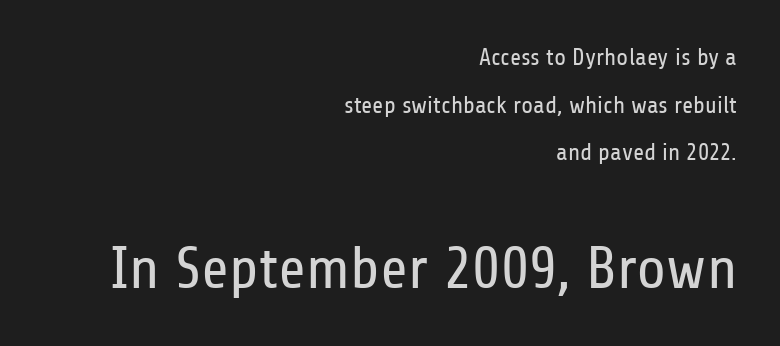
The ragged edge is on the left, which tells us the setting is flush right. Does the bottom block carry the larger type? Yes, it does. Nope, not italic — everything's standing straight. Here the glyphs are tracked normally, forming tight word shapes.
